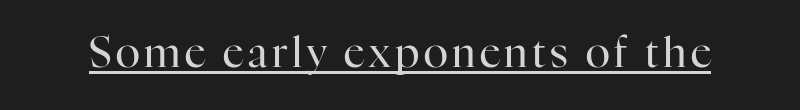
{"serif": "yes", "italic": "no", "bold": "no", "weight": "regular", "width": "normal", "stroke_contrast": "high", "x_height": "medium", "monospaced": "no", "underline": "yes", "glyph_px": 41}
